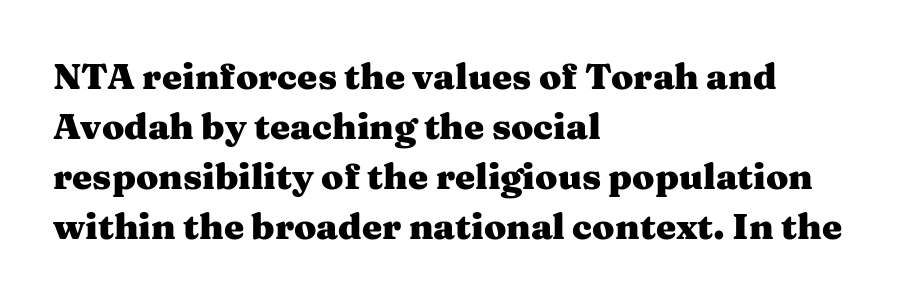
{"serif": "yes", "italic": "no", "bold": "yes", "weight": "heavy", "width": "wide", "stroke_contrast": "medium", "x_height": "medium", "monospaced": "no", "underline": "no", "align": "left", "line_spacing": "normal", "line_spacing_ratio": 1.39, "letter_spacing": "normal", "letter_spacing_em": 0.0, "glyph_px": 36}
